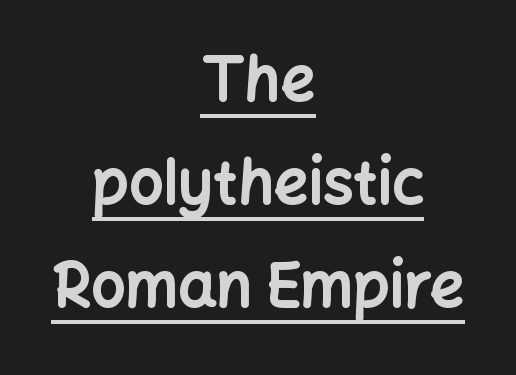
The font's upright variant was chosen for this text. The rag falls on both sides of this text block equally. You can see a thin bar hugging the bottom of the glyphs. How are the letters spaced? Ordinarily, with no added tracking. The space between consecutive lines is moderate. Look at the stroke-to-counter ratio: heavy, a bold.
